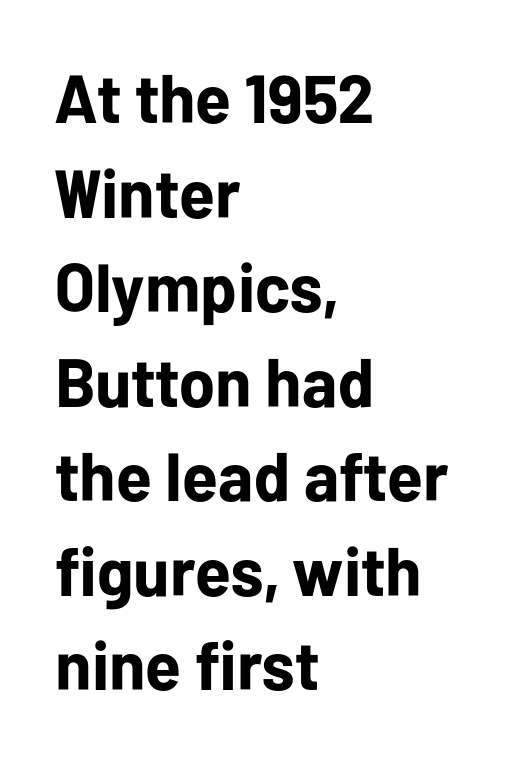
Each line starts at the same left margin while the right side varies. A roman cut, with each character standing at attention. Reading down the column, the eye jumps a familiar distance to each next line. Stroke terminals: plain, sans-serif. The space directly below the letters is spotless. The strokes are fattened all the way to bold.
